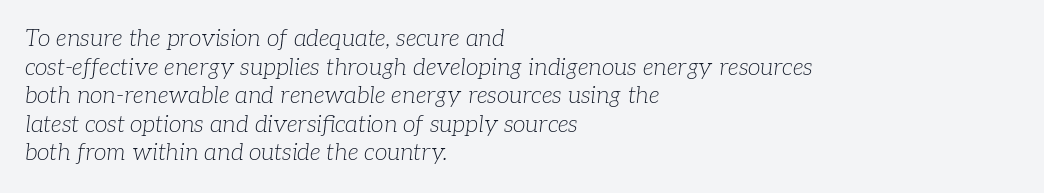
Glance below the letters and you will spot only blank space. Bold? No — there's no thickening of the strokes. This rendering uses left alignment, leaving the right contour irregular. The gaps between neighbouring characters are ordinary and unremarkable. Rendered with sloped, italic letterforms.
